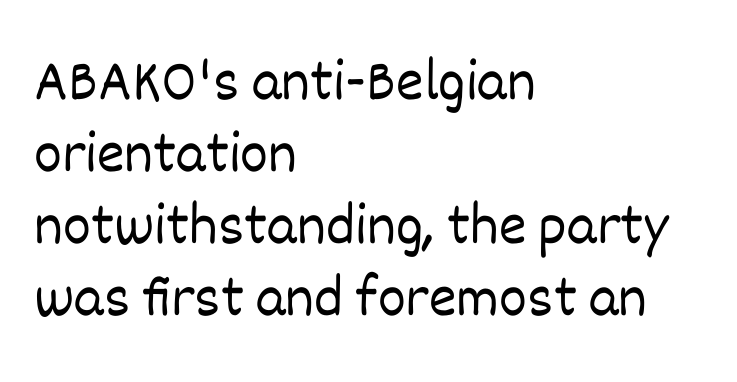
Looks like regular typesetting: each glyph gets only the width it needs. Bold? No — there's no thickening of the strokes. These lines stack with their left ends in a neat column. The words here are not underlined.
